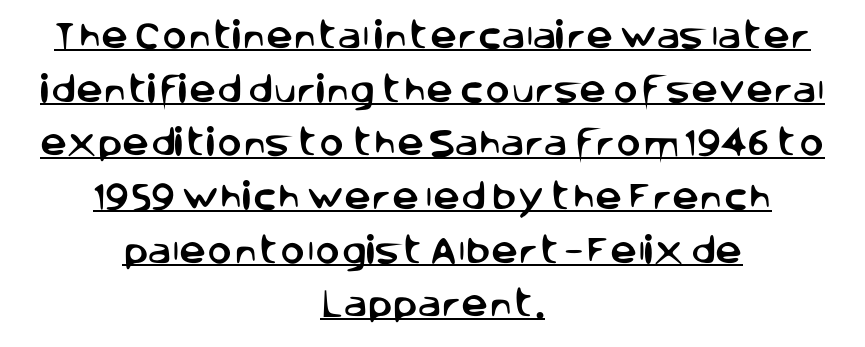
{"serif": "no", "italic": "no", "width": "normal", "stroke_contrast": "low", "x_height": "large", "monospaced": "no", "underline": "yes", "align": "center", "line_spacing_ratio": 1.79, "letter_spacing": "normal", "letter_spacing_em": 0.0, "glyph_px": 30}
